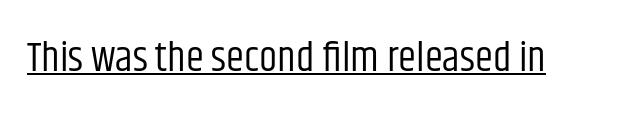
Typographically, this falls in the sans-serif category. Varying glyph widths throughout — classic text-font behaviour. Is this a heavy cut? Hardly; it is regular or lighter. Underlining? Definitely there. Letter spacing: default. The typography opts for an upright posture over an oblique one.
